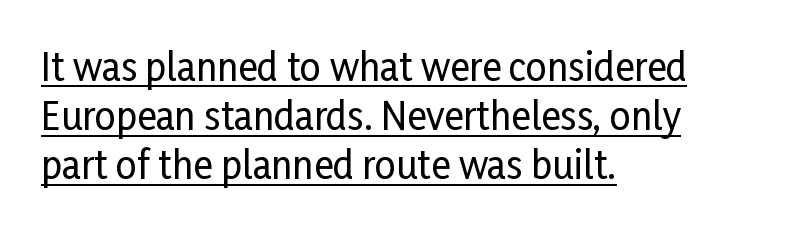
{"serif": "no", "italic": "no", "width": "condensed", "stroke_contrast": "low", "x_height": "medium", "monospaced": "no", "underline": "yes", "align": "left", "line_spacing": "normal", "line_spacing_ratio": 1.33, "letter_spacing": "normal", "letter_spacing_em": 0.0, "glyph_px": 37}
